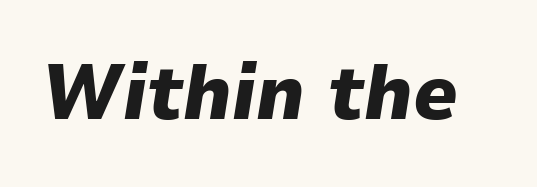
The image shows 78 px heavy type, italic (leaning right); set normal letter spacing, not underlined; low stroke contrast and a medium x-height.
